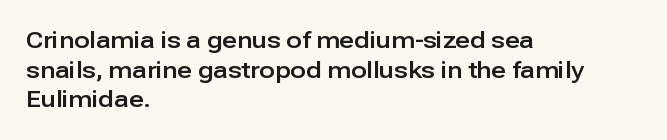
{"italic": "no", "underline": "no", "align": "left", "line_spacing": "normal", "line_spacing_ratio": 1.29, "letter_spacing": "normal", "letter_spacing_em": 0.0, "glyph_px": 23}
